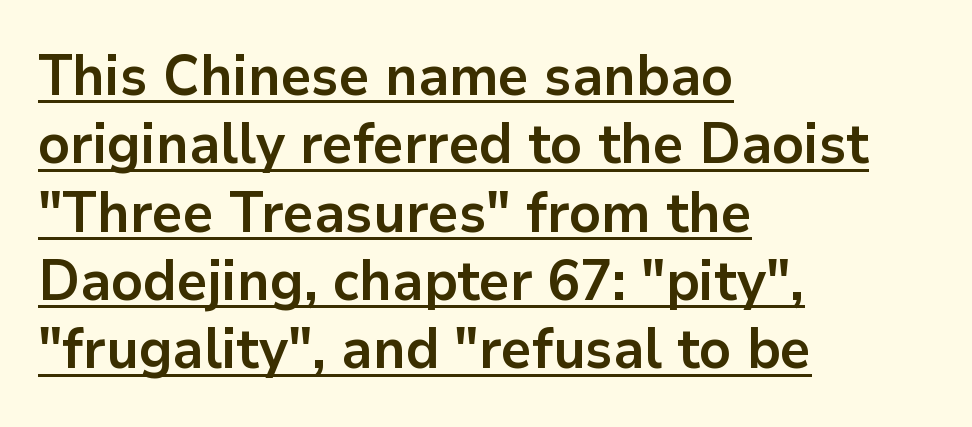
Notice how a bar underscores the lettering throughout. You could not count columns in this text — the font is proportionally spaced. The letters sit at their default tracking, neither squeezed nor spread. What weight is shown? A full bold with thick strokes. Caption: multi-line text, flush left, ragged right. The rendering shows plain stroke endings on the letterforms — a sans-serif design.
